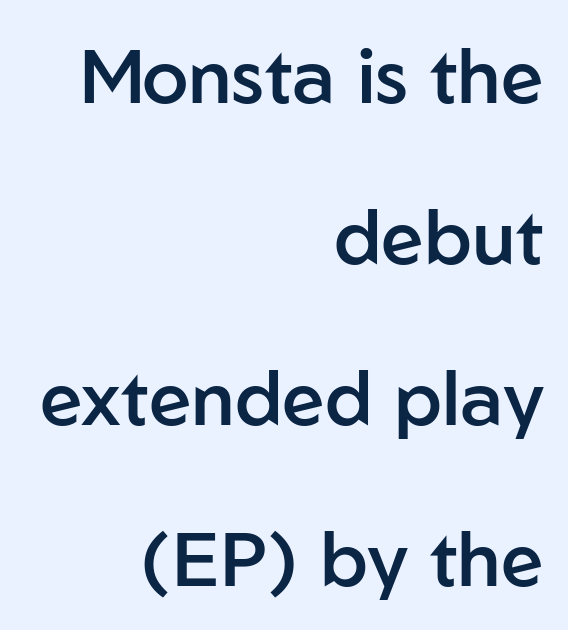
{"serif": "no", "italic": "no", "bold": "semi", "weight": "semibold", "width": "normal", "stroke_contrast": "low", "x_height": "medium", "monospaced": "no", "underline": "no", "align": "right", "line_spacing": "loose", "line_spacing_ratio": 2.12, "letter_spacing": "normal", "letter_spacing_em": 0.0, "glyph_px": 76}
